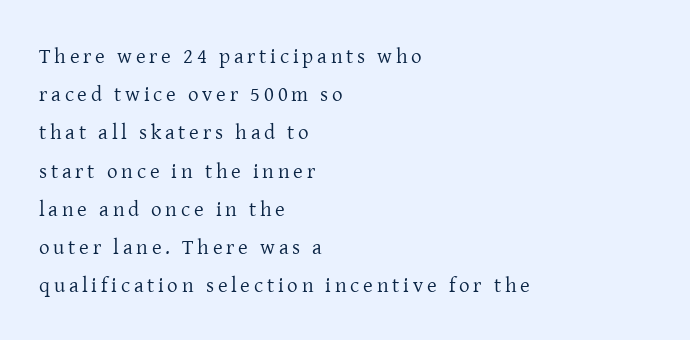
Q: Is the text bold? A: No.
Q: Is the text italic (slanted)? A: No, it is upright.
Q: Is the text underlined? A: No.
Q: How is the paragraph aligned? A: Left-aligned.
